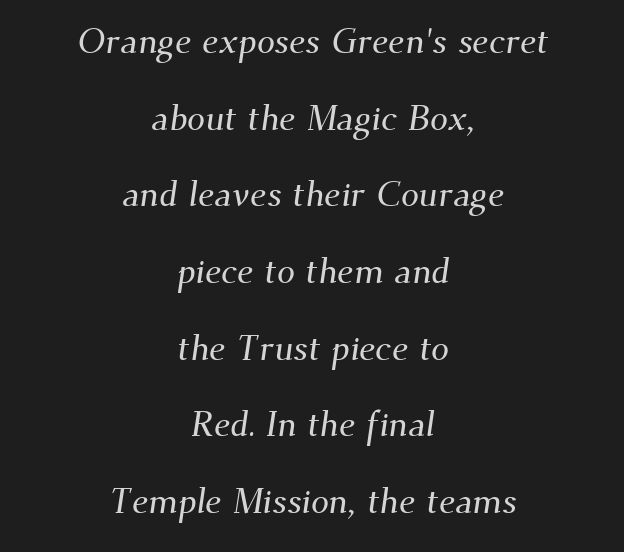
The image shows 36 px serif type; set centered, loose line spacing (2.13x), normal letter spacing, not underlined; medium stroke contrast and a small x-height.
